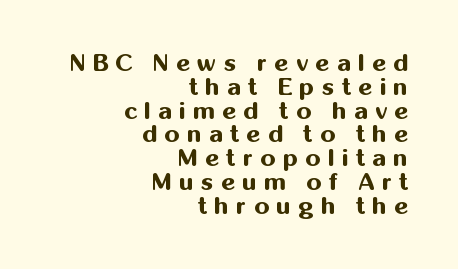
I'd describe the lettering as bold — thick and assertive. Each new line begins almost immediately beneath the previous one. Honestly, there is no underline to notice here at all. Does extra space separate the letters? Yes, quite a lot of it. Unlike italic type, these characters show no tilt at all. The typesetter chose a ragged-left arrangement here.
